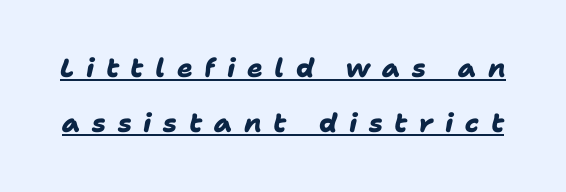
Q: Is the text bold? A: Yes.
Q: Is the text underlined? A: Yes.
Q: Is the spacing between letters normal or unusually wide? A: Unusually wide.
Q: Is the spacing between lines tight, normal or loose? A: Loose.
